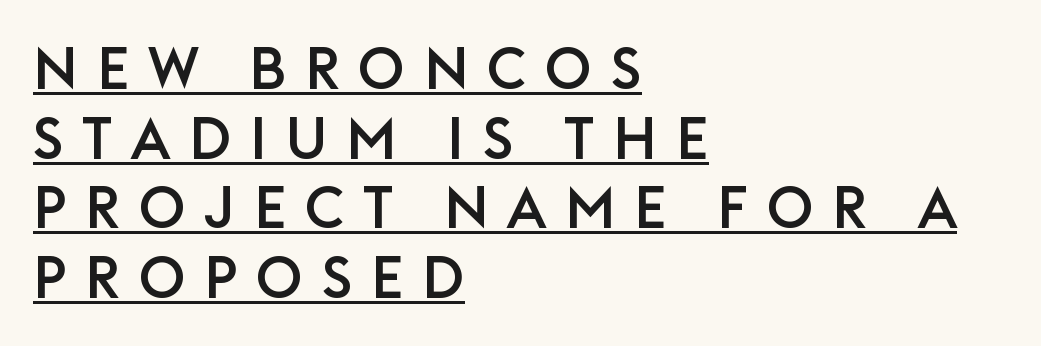
The lettering stays uniformly vertical, giving the passage a roman look. Compared with undecorated copy, this sample adds a rule below the words. The passage shown is typed in a proportional face where columns would drift. The letters are spread apart with noticeably loose tracking.
